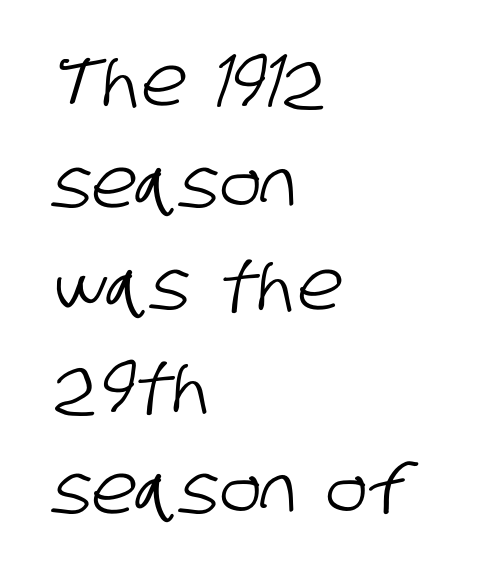
{"serif": "no", "width": "condensed", "stroke_contrast": "low", "x_height": "large", "monospaced": "no", "underline": "no", "align": "left", "line_spacing": "normal", "line_spacing_ratio": 1.5, "letter_spacing": "normal", "letter_spacing_em": 0.0, "glyph_px": 68}
